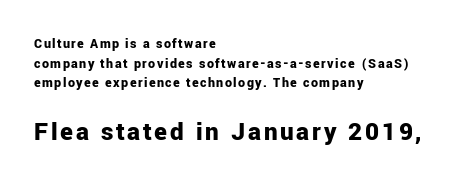
Rule under the text: the space is simply empty. Line spacing here is normal. This is heavy type, rendered in bold. A roman cut, with each character standing at attention.
